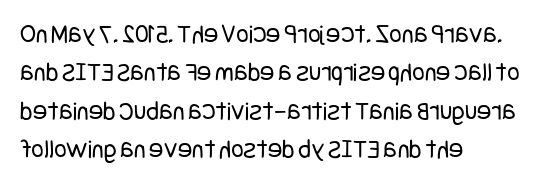
The image shows 27 px text type, upright; set left-aligned, normal line spacing (1.42x), normal letter spacing, not underlined.
